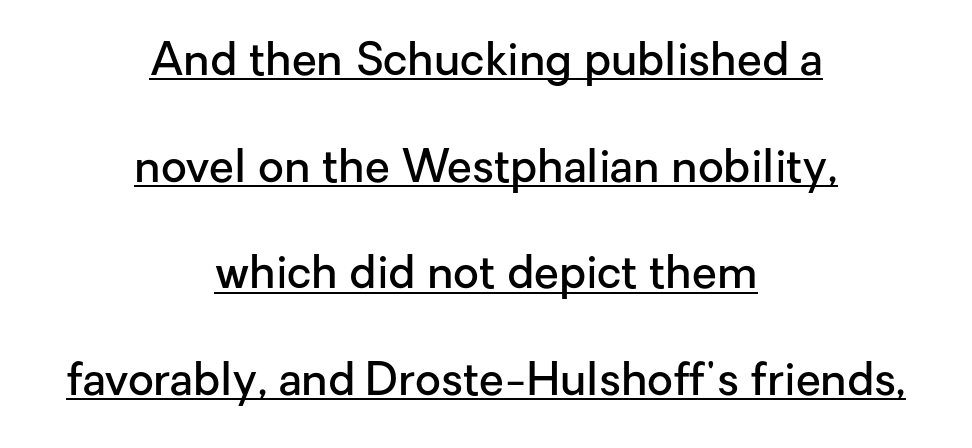
Q: Is the text bold? A: Semi-bold.
Q: Is the text italic (slanted)? A: No, it is upright.
Q: Is the typeface a serif or a sans-serif typeface? A: Sans-serif.
Q: Is the text underlined? A: Yes.
Q: How is the paragraph aligned? A: Centered.
Q: Is the spacing between letters normal or unusually wide? A: Normal.
Q: Is the spacing between lines tight, normal or loose? A: Loose.
Q: Width (condensed, normal, or wide)? A: Normal.
Q: Stroke contrast? A: Low.
Q: x-height? A: Medium.
Q: Monospaced? A: No.
